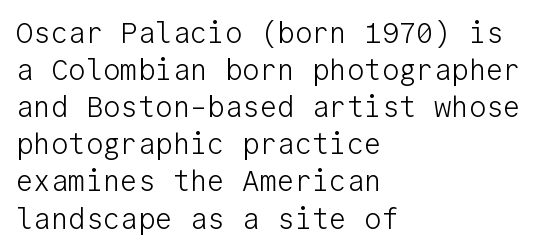
Descenders hang freely into open space. No chunkiness to these letters — they're not bold. Between one letter and the next there's only the usual sliver of space. These lines sit exactly where default settings would place them. The passage shown is typed in a monospace face where columns stay perfectly aligned.
